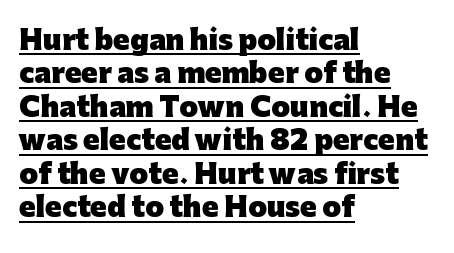
Nope, not italic — everything's standing straight. A full-strength bold gives these letters their thick strokes. Each line of the rendering has a horizontal stroke beneath the glyphs. Left-aligned paragraph, ragged on the right. Nothing unusual about the tracking: characters are spaced as the font intends.
